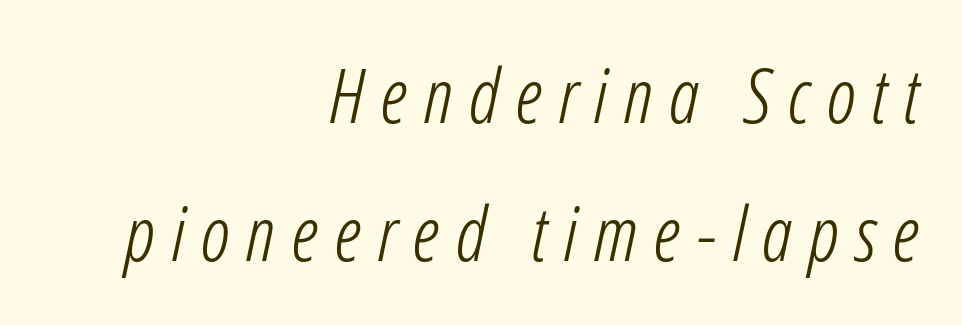
The image shows 75 px light, condensed type, italic (leaning right); set right-aligned, line spacing 1.84x, unusually wide letter spacing (+0.22 em), not underlined; low stroke contrast and a medium x-height.
